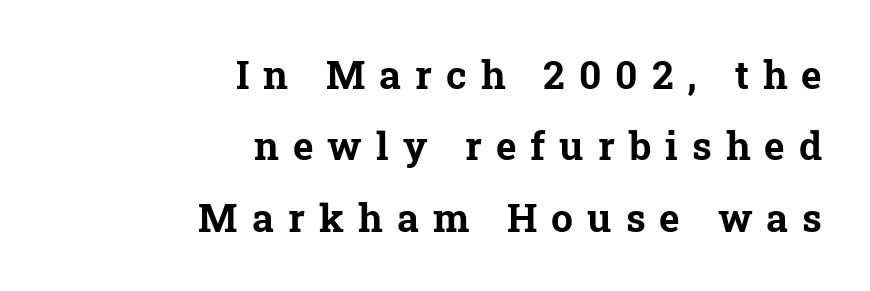
Plenty of ink on the page — the face is bold. The tracking jumps out immediately: characters are airy and widely separated. Character widths vary here, with narrow letters taking less room than wide ones. Visually the block forms a straight wall on the right and a jagged coastline on the left.
